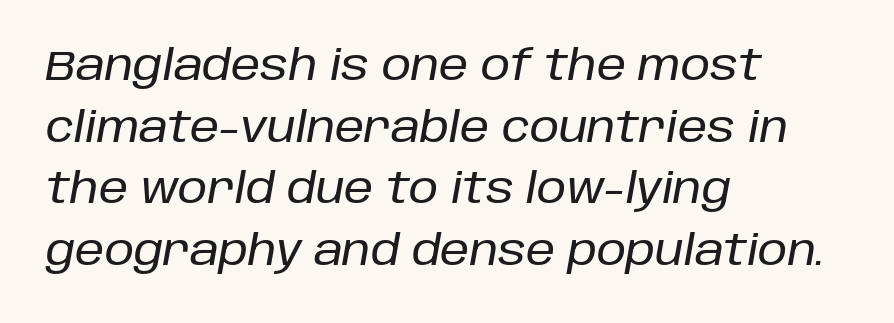
Normally led — the rows are evenly, conventionally spaced. It's the slanting kind of type. Line starts are locked; line ends wander. The line texture is even and compact thanks to regular tracking.
